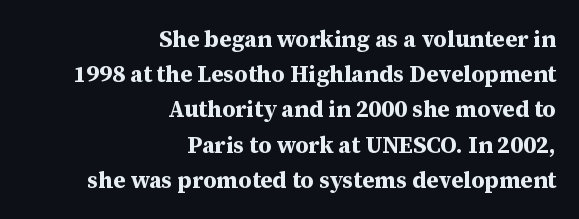
The image shows 23 px bold type, upright; set right-aligned, normal line spacing (1.53x), normal letter spacing, not underlined.
